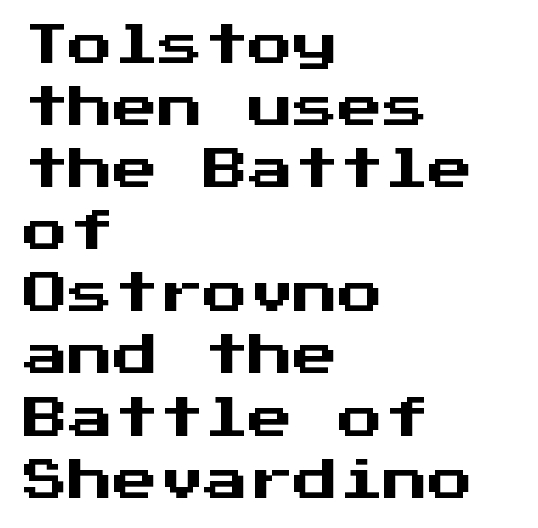
Nobody drew a line under any word here. A sans-serif font was chosen for this passage. Compared with typical paragraphs, the rows here are spaced about the same. Visually the block forms a straight wall on the left and a jagged coastline on the right. Think of a typewriter: that constant character pitch is what you see here.
